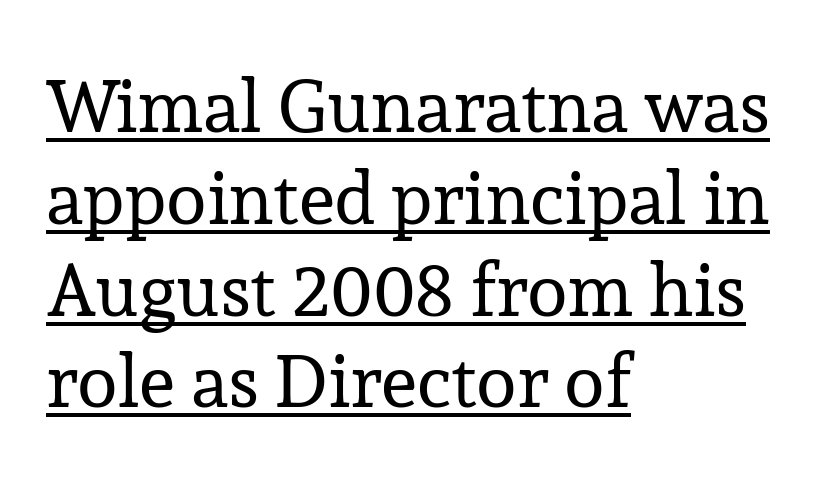
The axis of the letterforms is exactly vertical. Underline: present. The typeface chosen for these lines features serifs. The rendering uses natural spacing where letterforms have individual widths.
